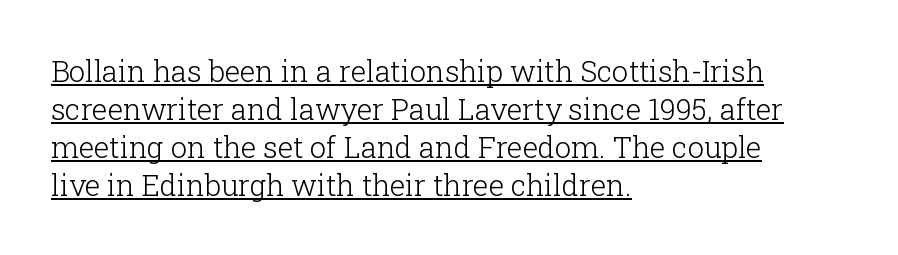
{"serif": "yes", "italic": "no", "bold": "no", "weight": "light", "width": "normal", "stroke_contrast": "low", "x_height": "medium", "monospaced": "no", "underline": "yes", "align": "left", "line_spacing": "normal", "line_spacing_ratio": 1.31, "letter_spacing": "normal", "letter_spacing_em": 0.0, "glyph_px": 29}
